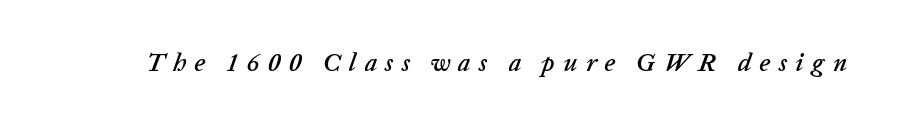
The image shows 25 px text type, italic (leaning right); set unusually wide letter spacing (+0.33 em), not underlined.
